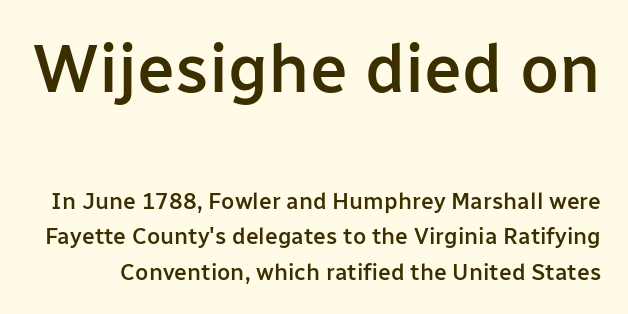
Q: Is the text bold? A: Semi-bold.
Q: Is the text italic (slanted)? A: No, it is upright.
Q: Is the typeface a serif or a sans-serif typeface? A: Sans-serif.
Q: Is the text underlined? A: No.
Q: Is the spacing between letters normal or unusually wide? A: Normal.
Q: Is the spacing between lines tight, normal or loose? A: Normal.
Q: Which block of text is set in a larger size, the first (top) or the second (bottom)? A: The first (top) one.
Q: Width (condensed, normal, or wide)? A: Normal.
Q: Stroke contrast? A: Low.
Q: x-height? A: Medium.
Q: Monospaced? A: No.
